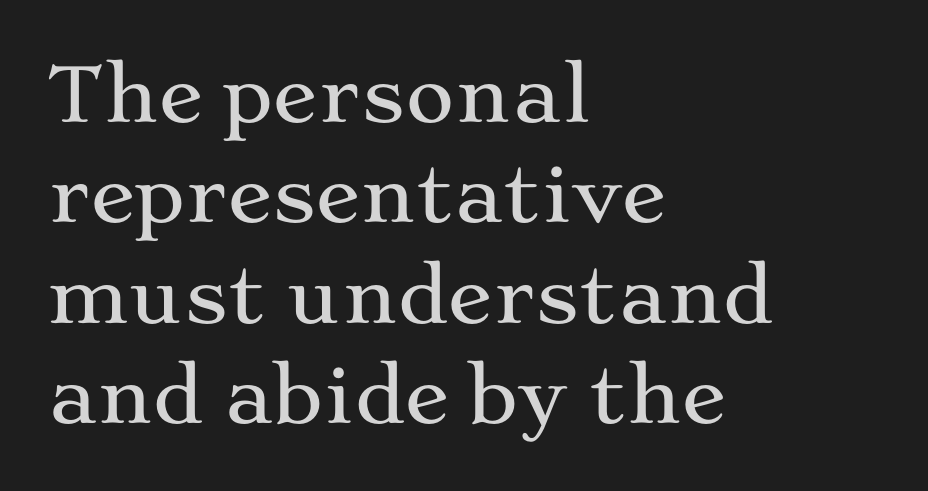
The image shows 75 px wide serif type, upright; set left-aligned, normal line spacing (1.34x), normal letter spacing, not underlined; medium stroke contrast and a medium x-height.
